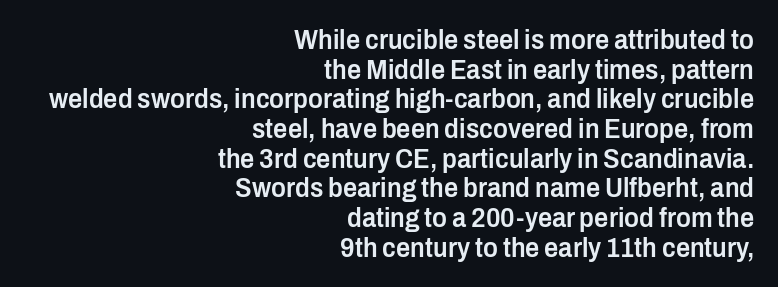
{"serif": "no", "italic": "no", "bold": "semi", "weight": "semibold", "width": "condensed", "stroke_contrast": "low", "x_height": "medium", "monospaced": "no", "underline": "no", "align": "right", "line_spacing": "tight", "line_spacing_ratio": 1.06, "letter_spacing": "normal", "letter_spacing_em": 0.0, "glyph_px": 28}
